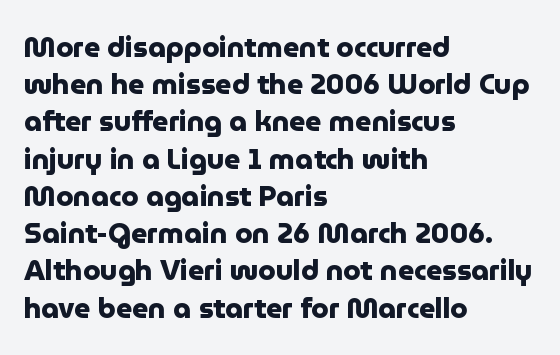
{"serif": "no", "italic": "no", "bold": "yes", "weight": "heavy", "width": "normal", "stroke_contrast": "low", "x_height": "medium", "monospaced": "no", "underline": "no", "align": "left", "line_spacing": "normal", "line_spacing_ratio": 1.33, "letter_spacing": "normal", "letter_spacing_em": 0.0, "glyph_px": 28}
